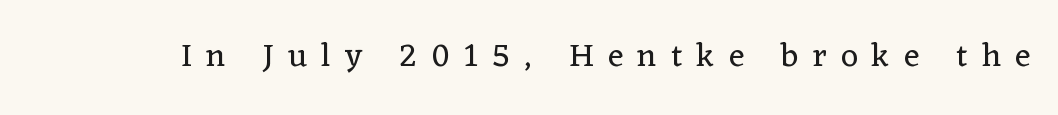
{"serif": "yes", "italic": "no", "bold": "no", "weight": "regular", "width": "normal", "stroke_contrast": "low", "x_height": "medium", "monospaced": "no", "underline": "no", "letter_spacing": "wide", "letter_spacing_em": 0.43, "glyph_px": 33}
